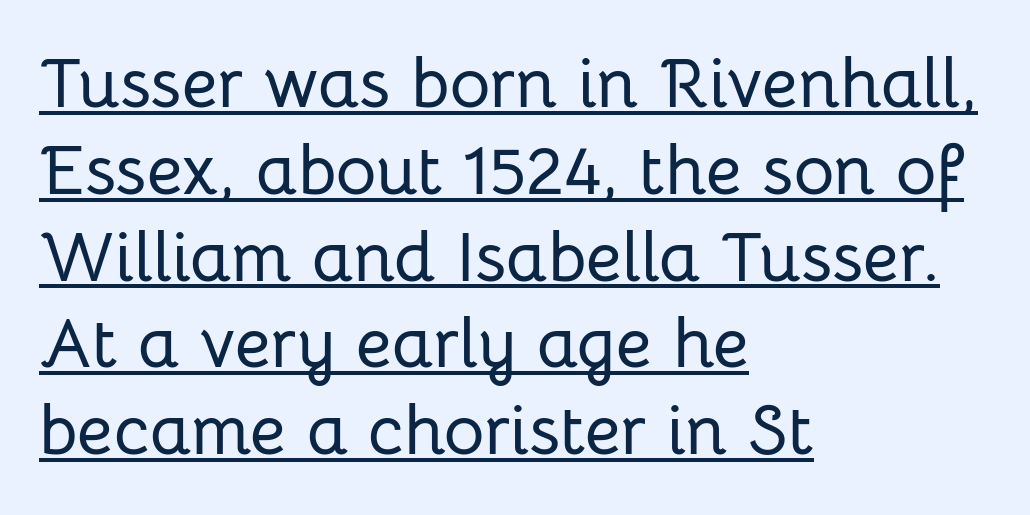
The image shows 70 px sans-serif type, upright; set left-aligned, line spacing 1.24x, normal letter spacing, underlined; low stroke contrast and a medium x-height.
